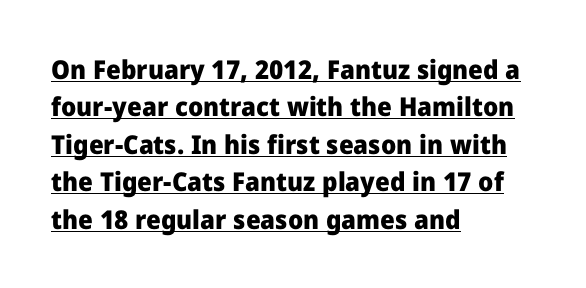
{"italic": "no", "bold": "yes", "underline": "yes", "align": "left", "line_spacing": "normal", "line_spacing_ratio": 1.44, "letter_spacing": "normal", "letter_spacing_em": 0.0, "glyph_px": 26}
